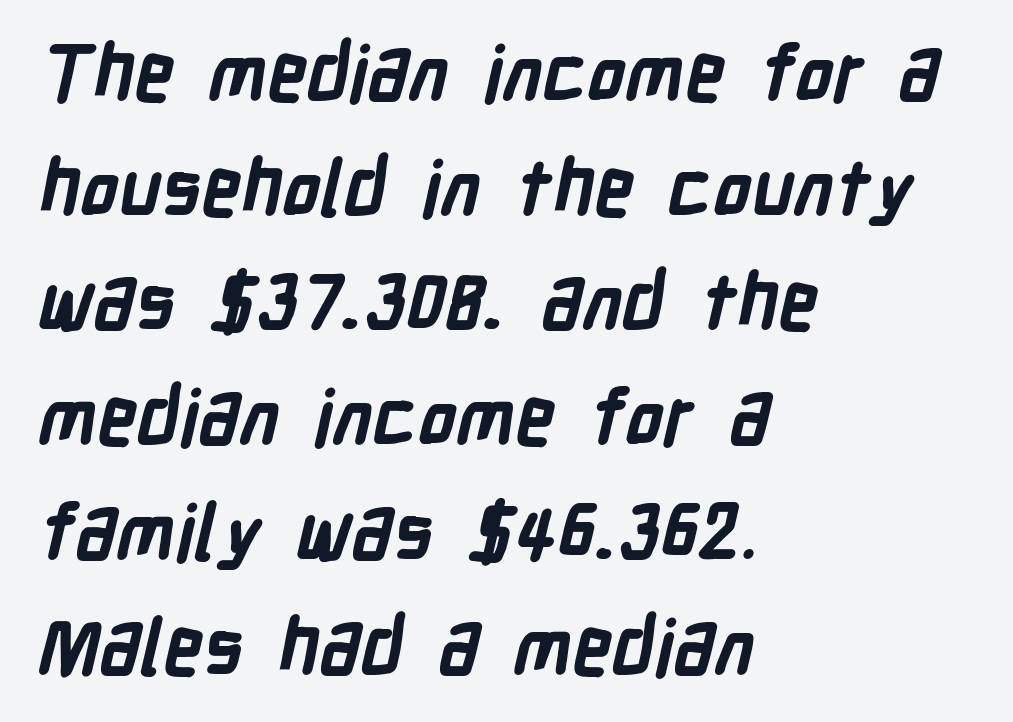
The image shows 77 px bold, condensed sans-serif type; set left-aligned, normal line spacing (1.49x), normal letter spacing, not underlined; low stroke contrast and a medium x-height.
